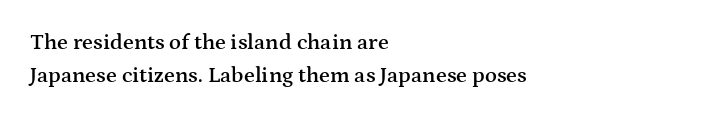
The image shows 22 px text type, upright; set left-aligned, normal line spacing (1.52x), normal letter spacing, not underlined.
